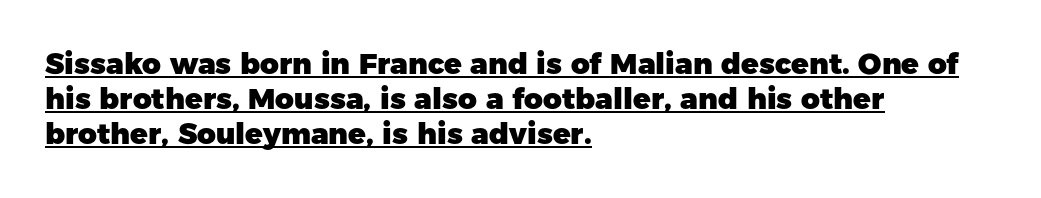
{"serif": "no", "italic": "no", "bold": "yes", "weight": "heavy", "width": "normal", "stroke_contrast": "low", "x_height": "medium", "monospaced": "no", "underline": "yes", "align": "left", "line_spacing_ratio": 1.21, "letter_spacing": "normal", "letter_spacing_em": 0.0, "glyph_px": 29}
